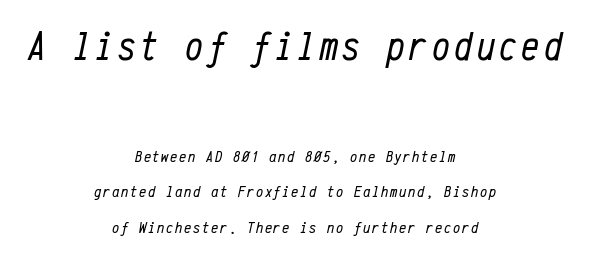
{"italic": "yes", "lean": "right", "slant_degrees": 12, "bold": "no", "weight": "regular", "width": "condensed", "stroke_contrast": "low", "x_height": "medium", "monospaced": "yes", "underline": "no", "align": "center", "line_spacing": "loose", "line_spacing_ratio": 2.22, "larger_block": "first", "size_ratio": 2.5, "glyph_px": 40}
